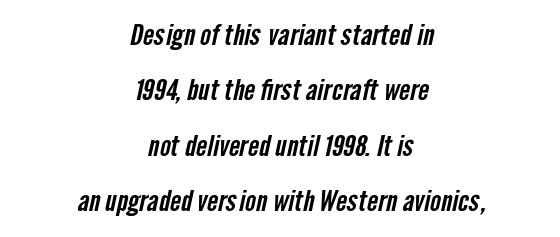
Q: Is the typeface a serif or a sans-serif typeface? A: Sans-serif.
Q: Is the text underlined? A: No.
Q: How is the paragraph aligned? A: Centered.
Q: Is the spacing between letters normal or unusually wide? A: Normal.
Q: Is the spacing between lines tight, normal or loose? A: Loose.
Q: Width (condensed, normal, or wide)? A: Condensed.
Q: Stroke contrast? A: Low.
Q: x-height? A: Medium.
Q: Monospaced? A: No.
